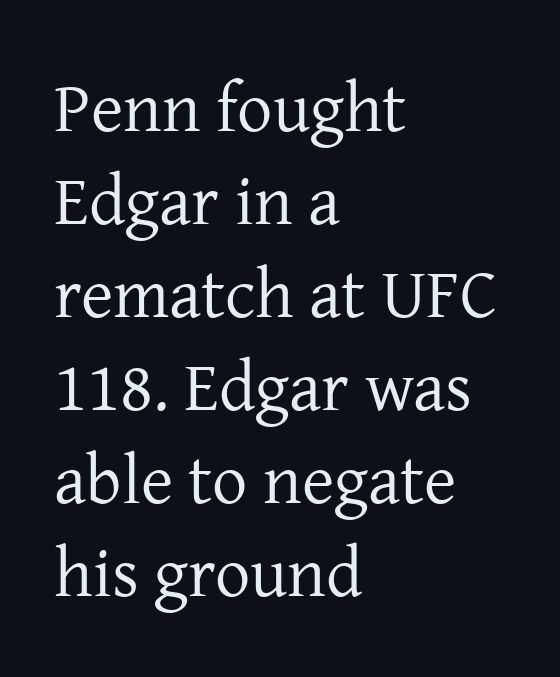
Q: Is the text bold? A: No.
Q: Is the text italic (slanted)? A: No, it is upright.
Q: Is the typeface a serif or a sans-serif typeface? A: Serif.
Q: Is the text underlined? A: No.
Q: How is the paragraph aligned? A: Left-aligned.
Q: Is the spacing between letters normal or unusually wide? A: Normal.
Q: Is the spacing between lines tight, normal or loose? A: Normal.
Q: Width (condensed, normal, or wide)? A: Normal.
Q: Stroke contrast? A: Low.
Q: x-height? A: Medium.
Q: Monospaced? A: No.
